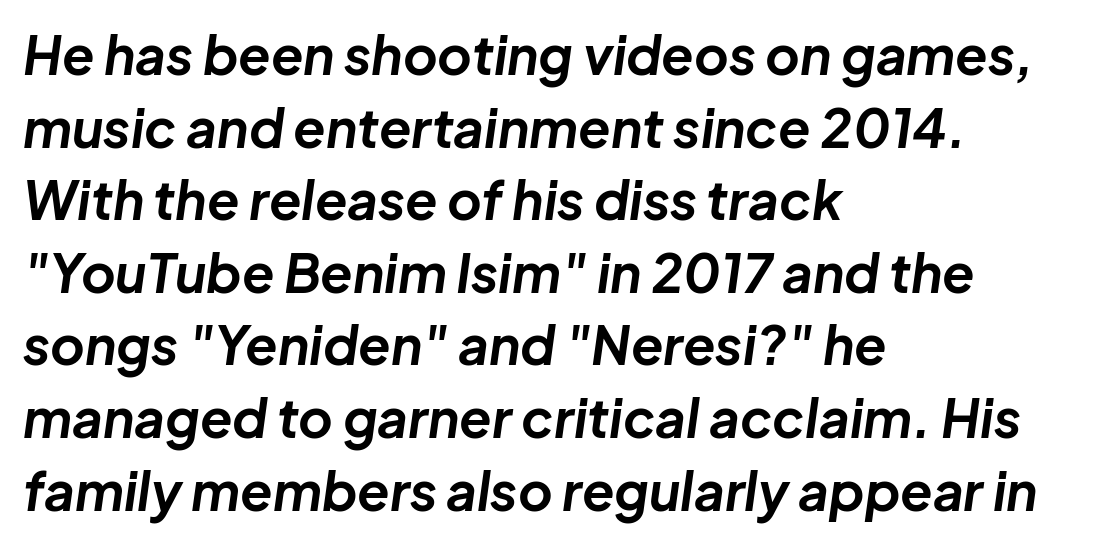
Leftover space on each line is placed entirely after the last word. The letters are bold, with thick, heavy strokes. Underlining? Definitely not there. Observe the lean: these are italic letterforms.
